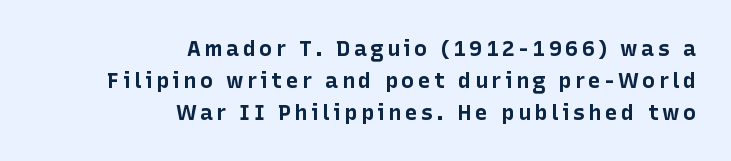
Horizontally, the lines are justified to the trailing edge only. Weight: bold. Rendered with straight, roman letterforms. Honestly, there is no underline to notice here at all.
